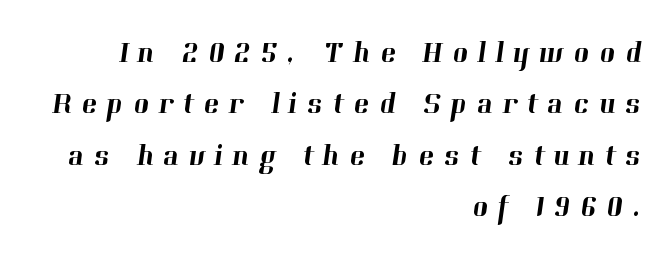
Q: Is the typeface a serif or a sans-serif typeface? A: Serif.
Q: Is the text underlined? A: No.
Q: How is the paragraph aligned? A: Right-aligned.
Q: Is the spacing between letters normal or unusually wide? A: Unusually wide.
Q: Width (condensed, normal, or wide)? A: Normal.
Q: Stroke contrast? A: High.
Q: x-height? A: Medium.
Q: Monospaced? A: No.
